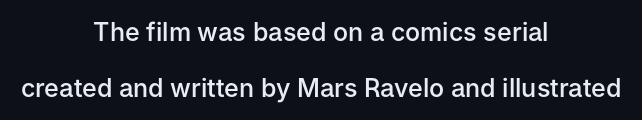
{"italic": "no", "bold": "semi", "underline": "no", "align": "center", "line_spacing": "loose", "line_spacing_ratio": 2.23, "letter_spacing": "normal", "letter_spacing_em": 0.0, "glyph_px": 25}
